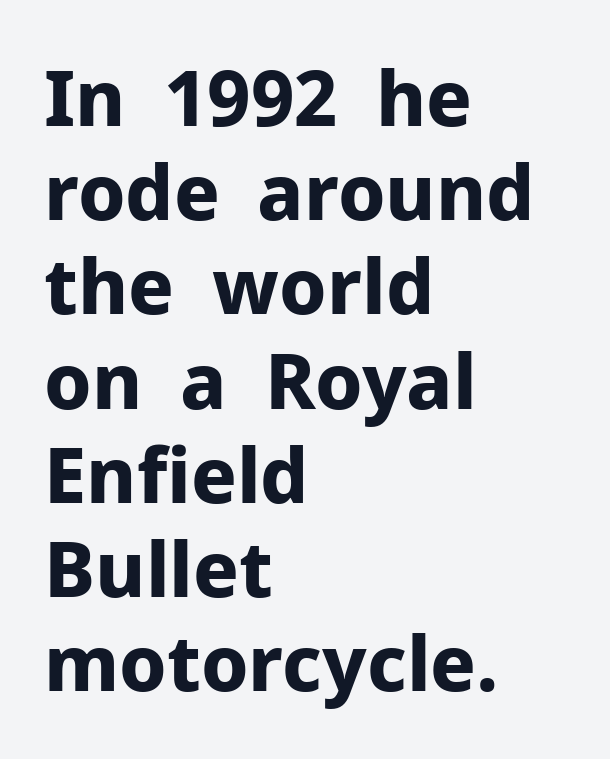
The image shows 76 px bold sans-serif type, upright; set left-aligned, line spacing 1.24x, normal letter spacing, not underlined; low stroke contrast and a medium x-height.
